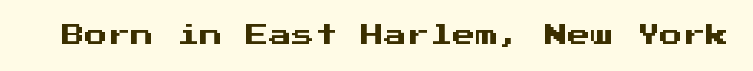
The image shows 23 px text type, upright; set normal letter spacing, not underlined.
